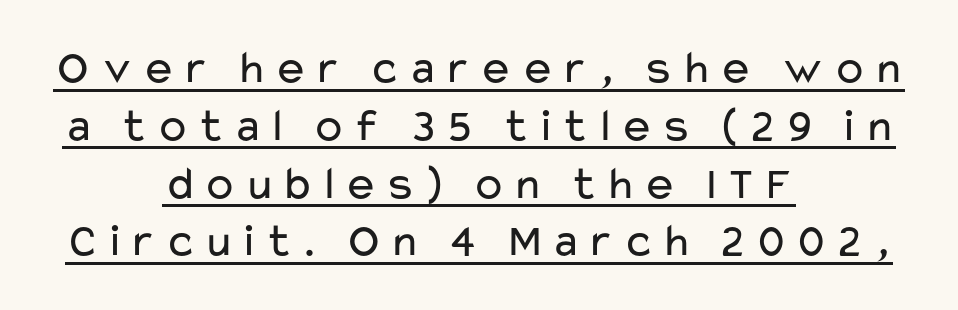
The passage shown is typeset with a sans-serif family. Stems here are at most as thick as an everyday book face. Every row of glyphs is offset so its center matches the block's center. This sample uses an upright cut, with every glyph sitting square on the baseline. These characters rest on top of a visible drawn line.
